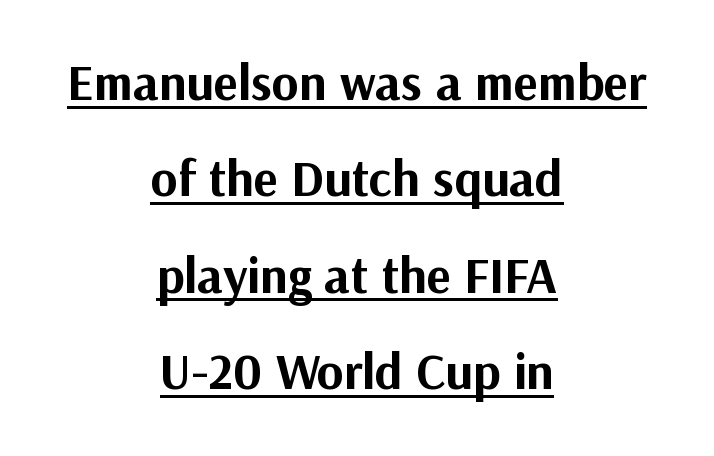
{"serif": "no", "italic": "no", "bold": "yes", "weight": "bold", "width": "normal", "stroke_contrast": "medium", "x_height": "medium", "monospaced": "no", "underline": "yes", "align": "center", "line_spacing_ratio": 1.89, "letter_spacing": "normal", "letter_spacing_em": 0.0, "glyph_px": 51}
